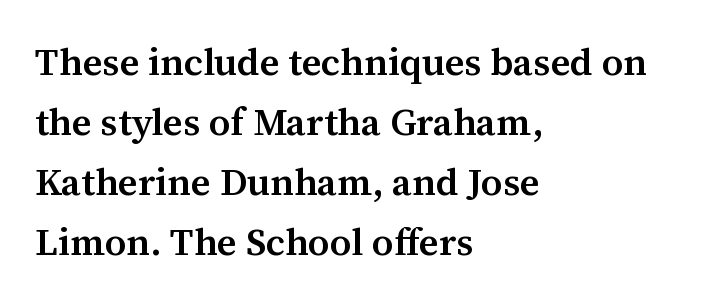
The image shows 38 px semibold serif type, upright; set left-aligned, normal line spacing (1.58x), normal letter spacing, not underlined; medium stroke contrast and a medium x-height.
